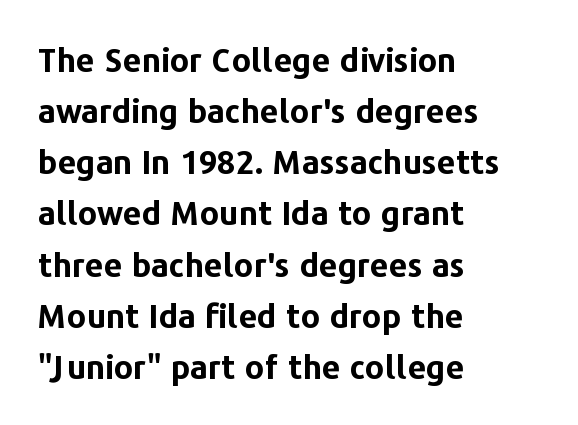
The image shows 33 px bold sans-serif type, upright; set left-aligned, normal line spacing (1.55x), normal letter spacing, not underlined; low stroke contrast and a medium x-height.
